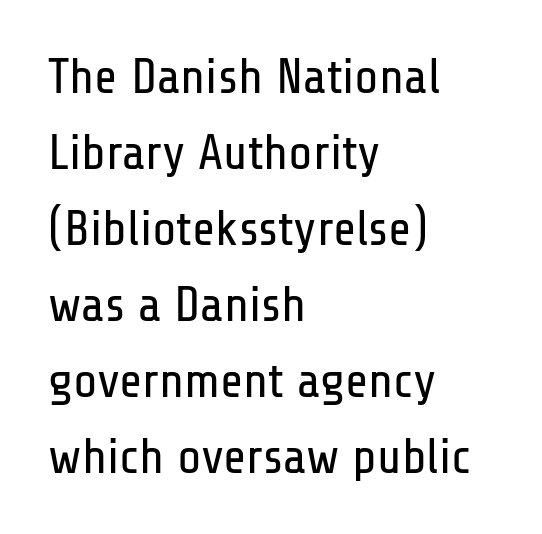
The image shows 50 px regular-weight, condensed sans-serif type, upright; set left-aligned, normal line spacing (1.52x), normal letter spacing, not underlined; low stroke contrast and a medium x-height.
